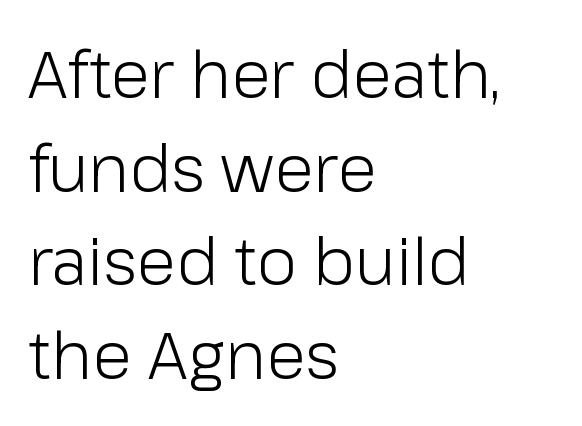
The image shows 65 px light sans-serif type, upright; set left-aligned, normal line spacing (1.44x), normal letter spacing, not underlined; low stroke contrast and a medium x-height.
